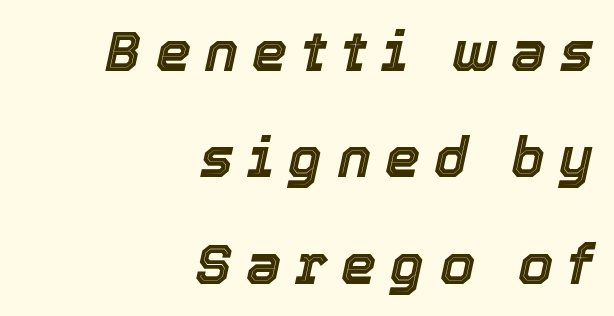
This sample has the flowing, uneven cadence of proportional lettering. Words float on clear page, feet unadorned. If you drew a ruler down the right edge, every line would touch it. The line texture is sparse and dotted thanks to wide tracking. Notice how the stems are inclined rather than vertical — that's the hallmark of italics.
